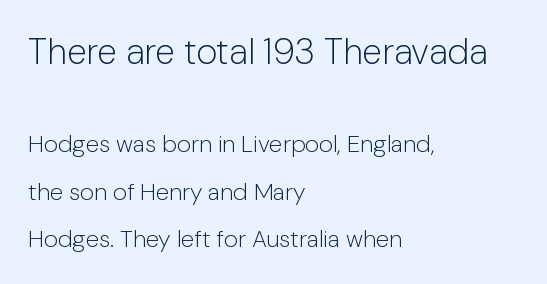
The words here are not underlined. Here the first block reads like a headline and the second like body copy. Short note: letters normally spaced. Does the type have serifs? No, each stem ends abruptly.
